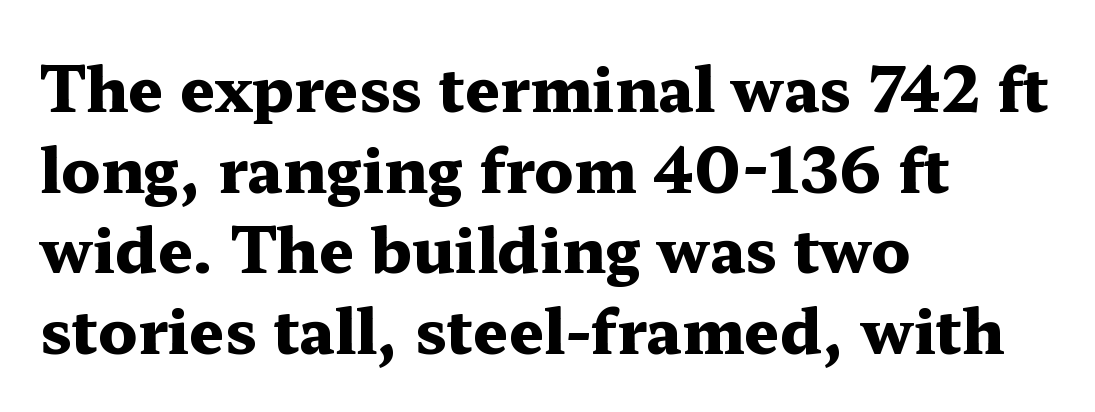
The image shows 62 px heavy, wide serif type, upright; set left-aligned, normal line spacing (1.3x), normal letter spacing, not underlined; medium stroke contrast and a medium x-height.
